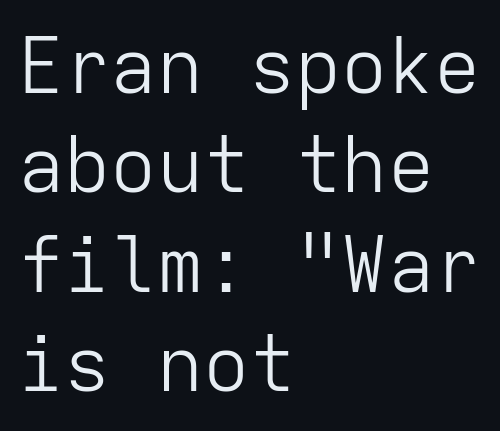
Q: Is the text bold? A: No.
Q: Is the text italic (slanted)? A: No, it is upright.
Q: Is the typeface a serif or a sans-serif typeface? A: Sans-serif.
Q: Is the text underlined? A: No.
Q: How is the paragraph aligned? A: Left-aligned.
Q: Is the spacing between letters normal or unusually wide? A: Normal.
Q: Is the spacing between lines tight, normal or loose? A: Normal.
Q: Width (condensed, normal, or wide)? A: Normal.
Q: Stroke contrast? A: Low.
Q: x-height? A: Medium.
Q: Monospaced? A: Yes.
